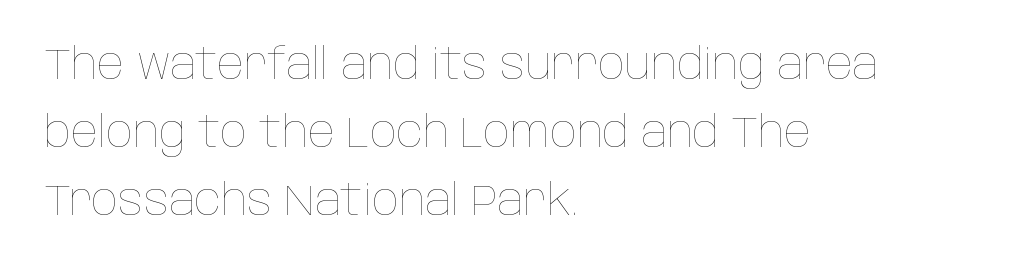
Q: Is the text bold? A: No.
Q: Is the text italic (slanted)? A: No, it is upright.
Q: Is the text underlined? A: No.
Q: How is the paragraph aligned? A: Left-aligned.
Q: Is the spacing between letters normal or unusually wide? A: Normal.
Q: Is the spacing between lines tight, normal or loose? A: Normal.
Q: Width (condensed, normal, or wide)? A: Condensed.
Q: Stroke contrast? A: Low.
Q: x-height? A: Large.
Q: Monospaced? A: No.
